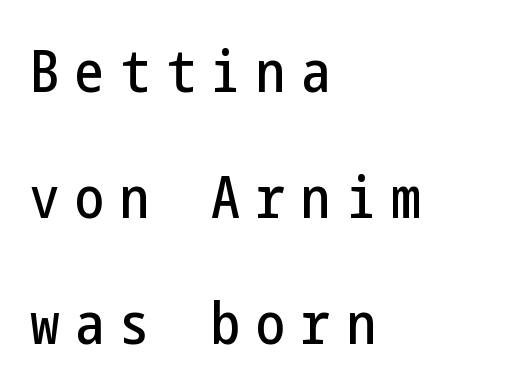
{"serif": "no", "italic": "no", "width": "condensed", "stroke_contrast": "low", "x_height": "medium", "underline": "no", "align": "left", "line_spacing": "loose", "line_spacing_ratio": 2.17, "letter_spacing": "wide", "letter_spacing_em": 0.28, "glyph_px": 58}
